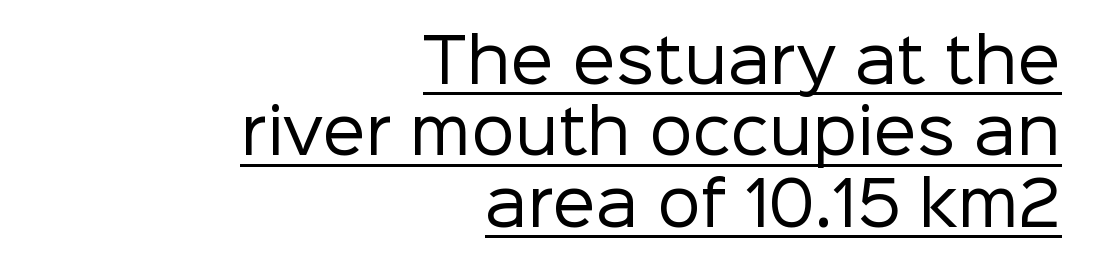
The rendering uses natural spacing where letterforms have individual widths. The typesetting does not lean heavy: it is not bold. Caption: lettering with a line underneath. Type style note: lacks serifs.
